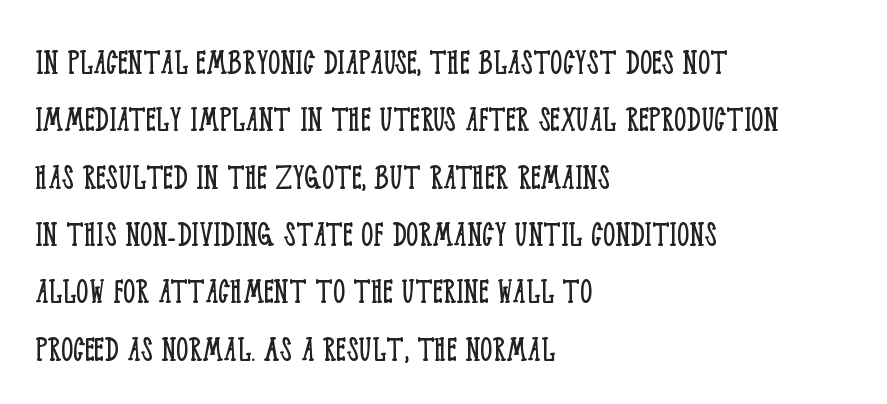
{"serif": "yes", "italic": "no", "bold": "no", "weight": "light", "width": "condensed", "stroke_contrast": "low", "x_height": "large", "monospaced": "no", "underline": "no", "align": "left", "line_spacing": "normal", "line_spacing_ratio": 1.47, "letter_spacing": "normal", "letter_spacing_em": 0.0, "glyph_px": 39}
